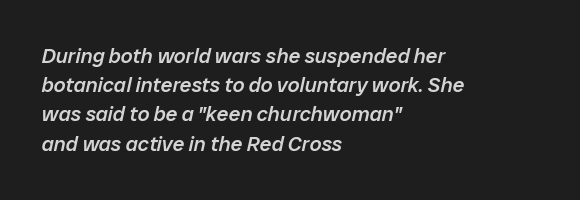
Q: Is the text bold? A: Semi-bold.
Q: Is the text italic (slanted)? A: Yes, it leans right by about 12 degrees.
Q: Is the text underlined? A: No.
Q: How is the paragraph aligned? A: Left-aligned.
Q: Is the spacing between letters normal or unusually wide? A: Normal.
Q: Is the spacing between lines tight, normal or loose? A: Normal.
